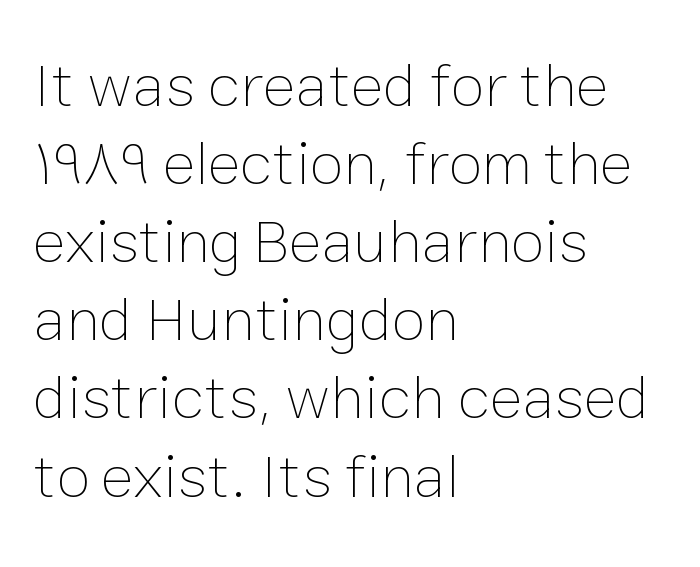
The letters advance in unequal steps, a hallmark of proportional type. Visually the block forms a straight wall on the left and a jagged coastline on the right. Posture: straight, roman, zero tilt. The vertical gap from one line to the next is medium. No word sits above an underline.
